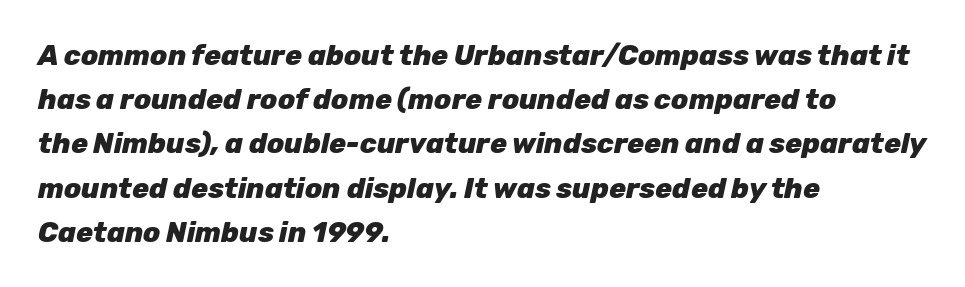
Set as a true bold cut, around the 700 mark. Honestly, the row spacing looks completely unremarkable. The ragged edge is on the right, which tells us the setting is flush left. You can tell it's italic because the verticals aren't actually vertical. The passage shown has conventional tracking throughout.
